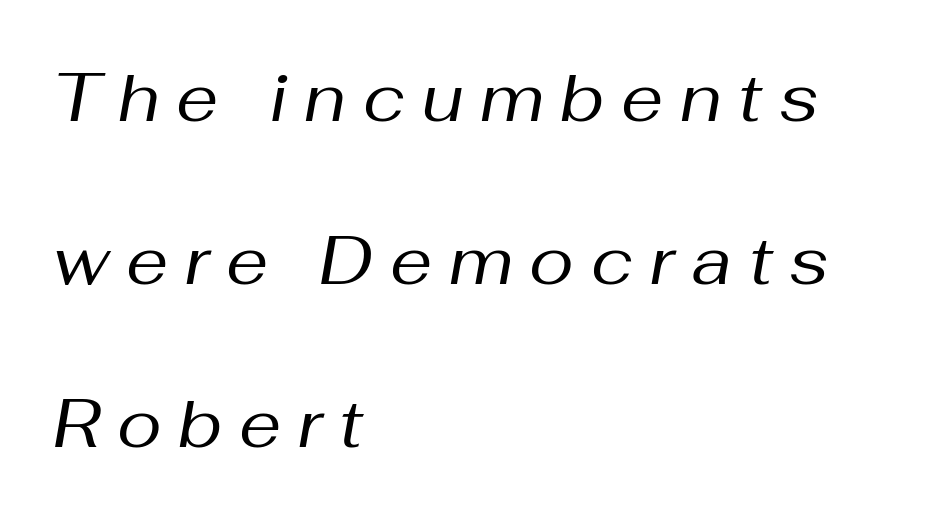
The image shows 67 px regular-weight type, italic (leaning right); set left-aligned, loose line spacing (2.43x), unusually wide letter spacing (+0.25 em), not underlined; medium stroke contrast and a medium x-height.
